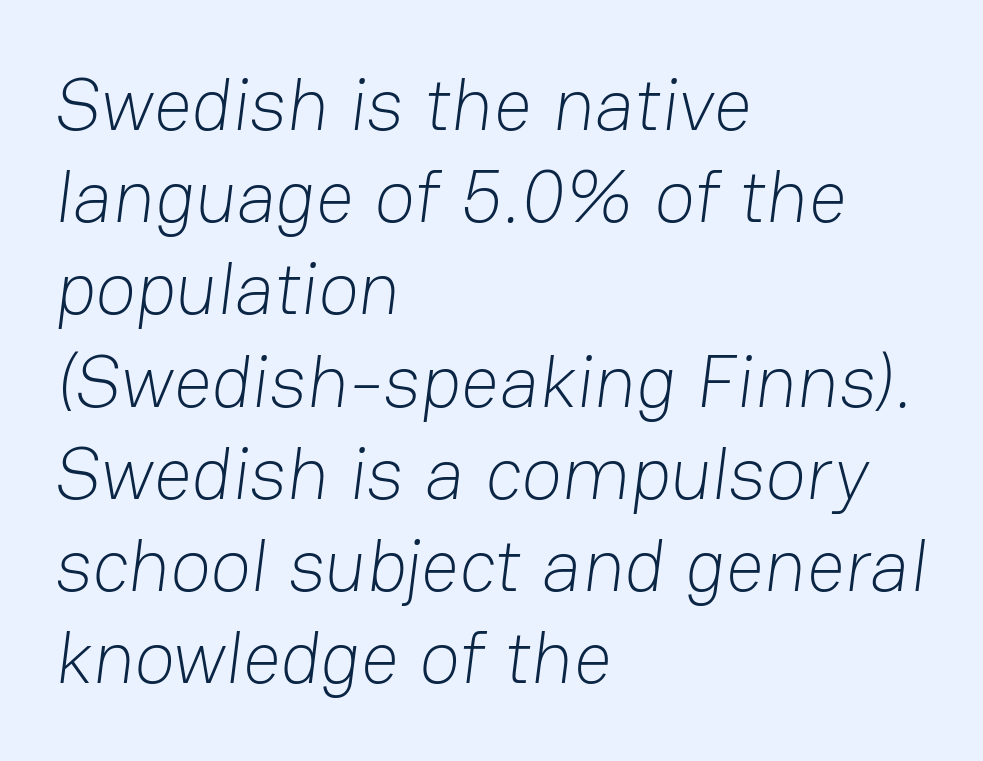
Letters rest on an invisible, unmarked baseline. Compared with a centered layout, this one pins lines to the left instead. To sum up the face: it is a sans, with no serifs. Inter-character spacing is left at the font's built-in metrics. The face used here is proportionally spaced, like ordinary book or web type.
